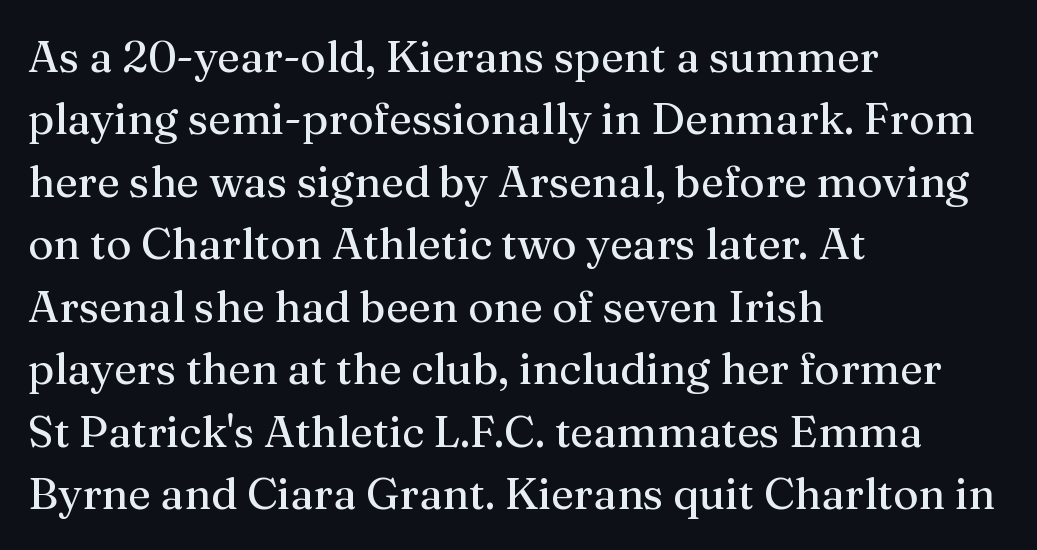
{"serif": "yes", "italic": "no", "bold": "no", "weight": "regular", "width": "normal", "stroke_contrast": "medium", "x_height": "medium", "monospaced": "no", "underline": "no", "align": "left", "line_spacing": "normal", "line_spacing_ratio": 1.42, "letter_spacing": "normal", "letter_spacing_em": 0.0, "glyph_px": 44}
